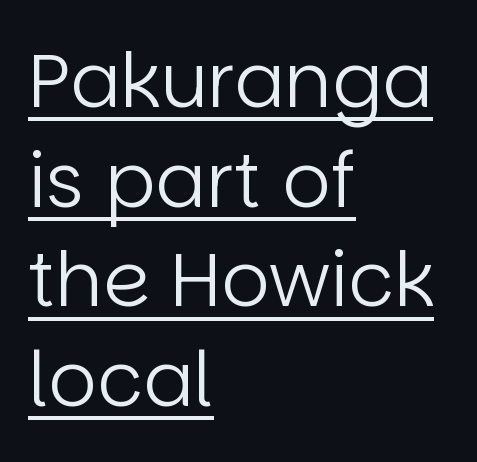
The image shows 75 px regular-weight sans-serif type, upright; set left-aligned, normal line spacing (1.33x), normal letter spacing, underlined; low stroke contrast and a large x-height.
